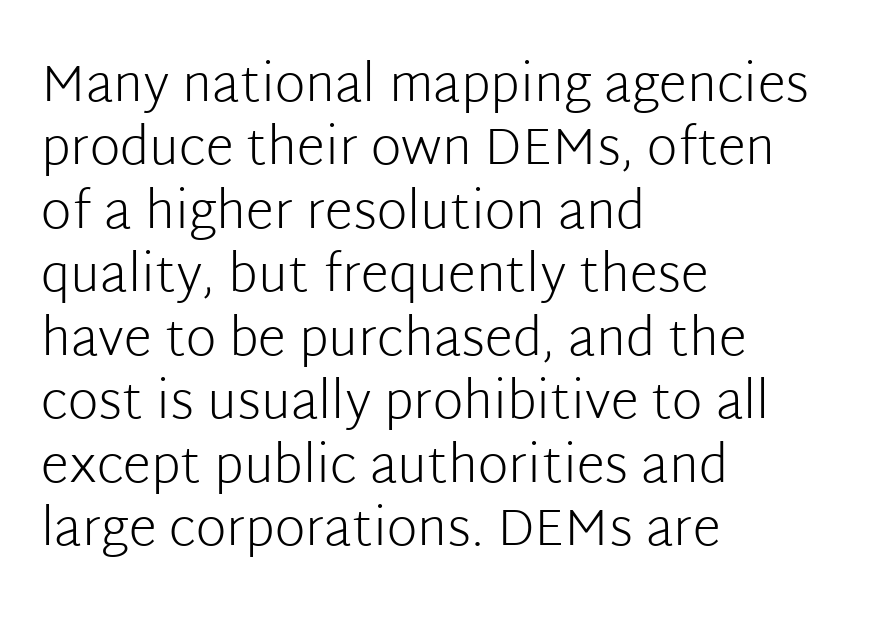
{"serif": "no", "italic": "no", "bold": "no", "weight": "light", "width": "normal", "stroke_contrast": "low", "x_height": "medium", "monospaced": "no", "underline": "no", "align": "left", "line_spacing_ratio": 1.22, "letter_spacing": "normal", "letter_spacing_em": 0.0, "glyph_px": 52}
